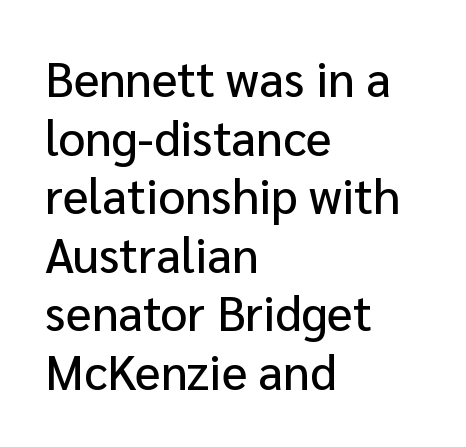
The image shows 48 px sans-serif type, upright; set left-aligned, line spacing 1.22x, normal letter spacing, not underlined; low stroke contrast and a medium x-height.
